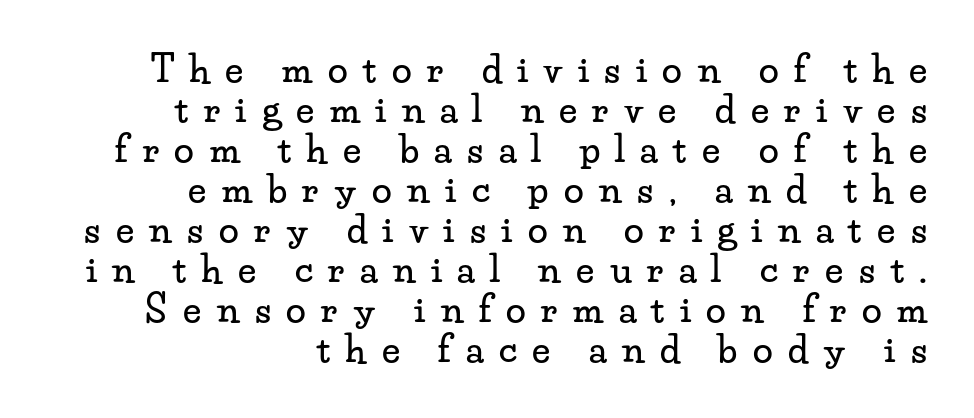
Is this a fixed-width face? No — the glyphs have proportional, varying widths. Tightly led — the rows are bunched. Quick note: underline off. Letterform terminals end in serifs throughout the passage.
